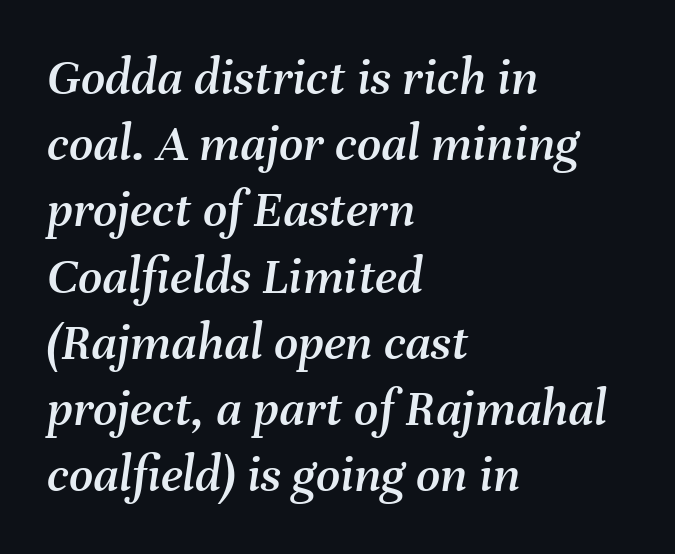
{"italic": "yes", "lean": "right", "slant_degrees": 8, "width": "normal", "stroke_contrast": "medium", "x_height": "medium", "monospaced": "no", "underline": "no", "align": "left", "line_spacing": "normal", "line_spacing_ratio": 1.25, "letter_spacing": "normal", "letter_spacing_em": 0.0, "glyph_px": 53}
